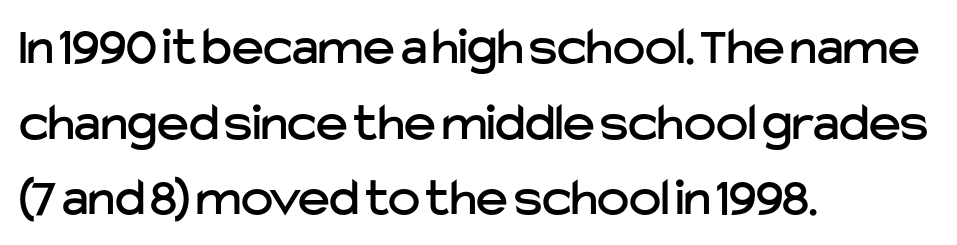
Q: Is the text italic (slanted)? A: No, it is upright.
Q: Is the typeface a serif or a sans-serif typeface? A: Sans-serif.
Q: Is the text underlined? A: No.
Q: How is the paragraph aligned? A: Left-aligned.
Q: Is the spacing between letters normal or unusually wide? A: Normal.
Q: Is the spacing between lines tight, normal or loose? A: Normal.
Q: Width (condensed, normal, or wide)? A: Normal.
Q: Stroke contrast? A: Low.
Q: x-height? A: Medium.
Q: Monospaced? A: No.
